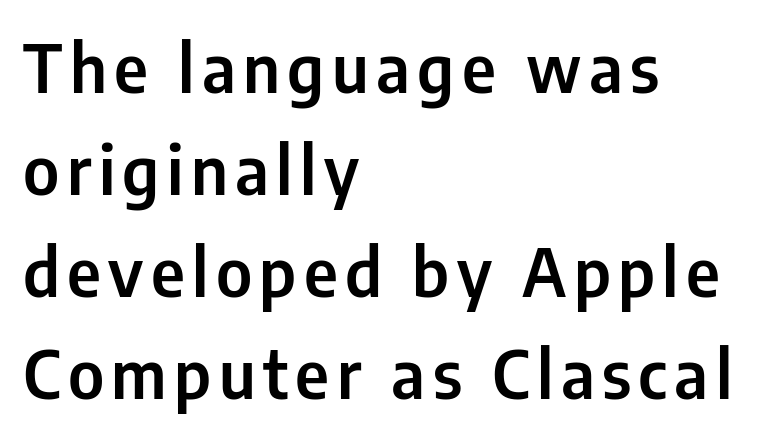
The image shows 67 px condensed sans-serif type, upright; set left-aligned, normal line spacing (1.52x), not underlined; low stroke contrast and a medium x-height.
